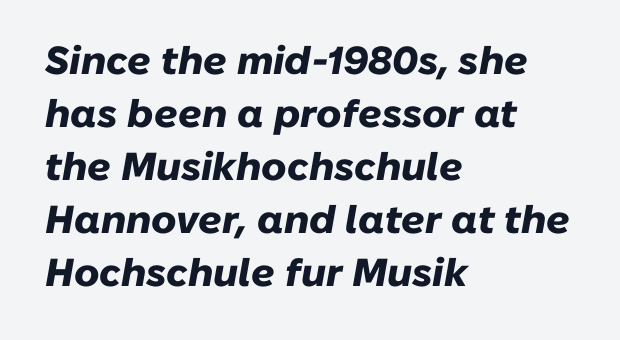
Looks like regular typesetting: each glyph gets only the width it needs. The block of text has a typical density, with ordinary space between rows. The foot of each line stays bare and open. Emphasis-style slanted type is in use.
